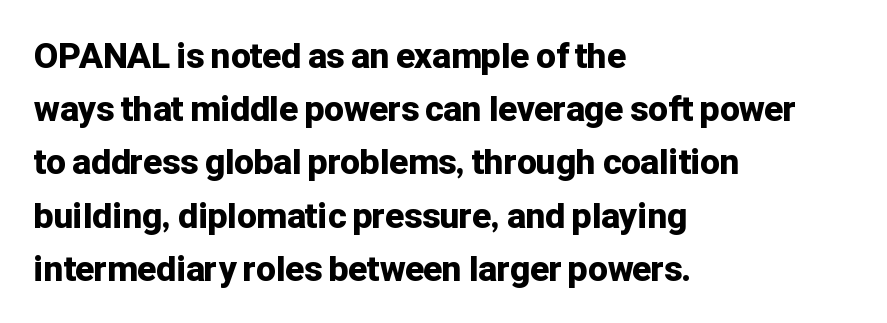
Q: Is the text bold? A: Yes.
Q: Is the text italic (slanted)? A: No, it is upright.
Q: Is the typeface a serif or a sans-serif typeface? A: Sans-serif.
Q: Is the text underlined? A: No.
Q: How is the paragraph aligned? A: Left-aligned.
Q: Is the spacing between letters normal or unusually wide? A: Normal.
Q: Is the spacing between lines tight, normal or loose? A: Normal.
Q: Width (condensed, normal, or wide)? A: Normal.
Q: Stroke contrast? A: Low.
Q: x-height? A: Medium.
Q: Monospaced? A: No.
